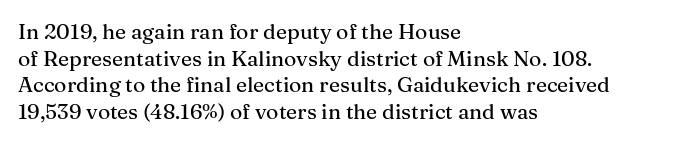
The image shows 21 px text type, upright; set left-aligned, normal line spacing (1.27x), normal letter spacing, not underlined.
